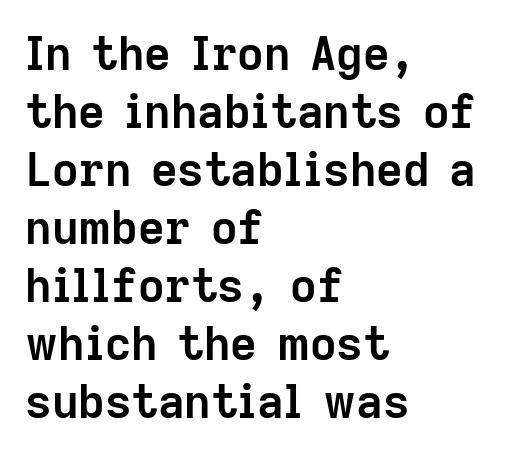
The image shows 46 px semibold sans-serif type, upright; set left-aligned, normal line spacing (1.26x), normal letter spacing, not underlined; low stroke contrast and a medium x-height.
